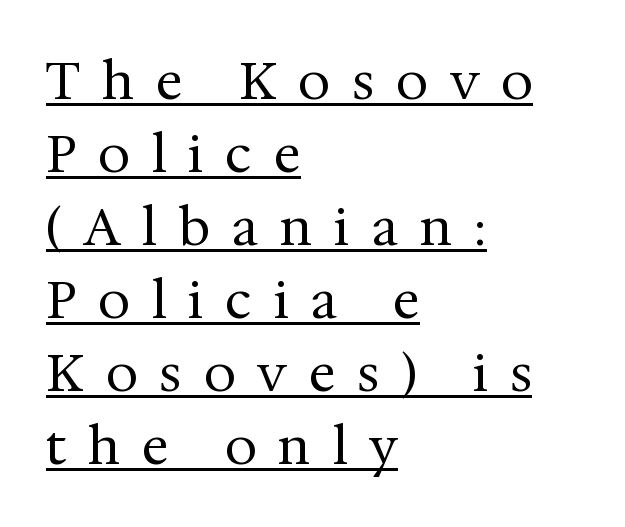
Italic? Not at all — the glyphs are vertical. Is this a sans? No — the strokes have serifs. Think of a printed novel: that variable character pitch is what you see here. The weight tops out at a normal text grade. In terms of leading, this rendering sits right in the middle.
